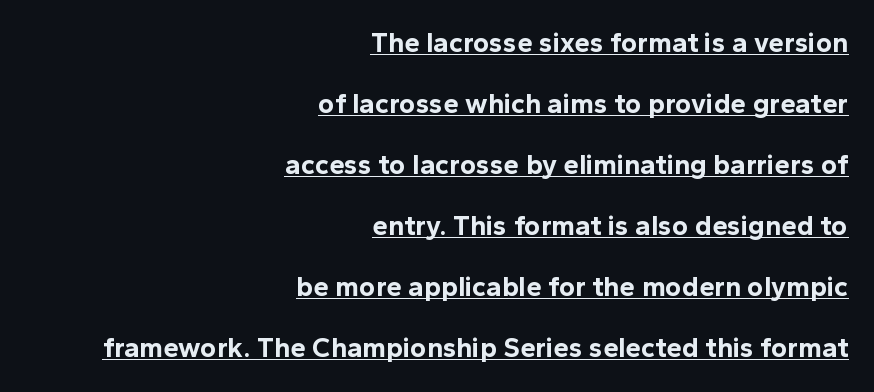
{"serif": "no", "italic": "no", "bold": "yes", "weight": "bold", "width": "normal", "x_height": "medium", "monospaced": "no", "underline": "yes", "align": "right", "line_spacing": "loose", "line_spacing_ratio": 2.18, "letter_spacing": "normal", "letter_spacing_em": 0.0, "glyph_px": 28}
